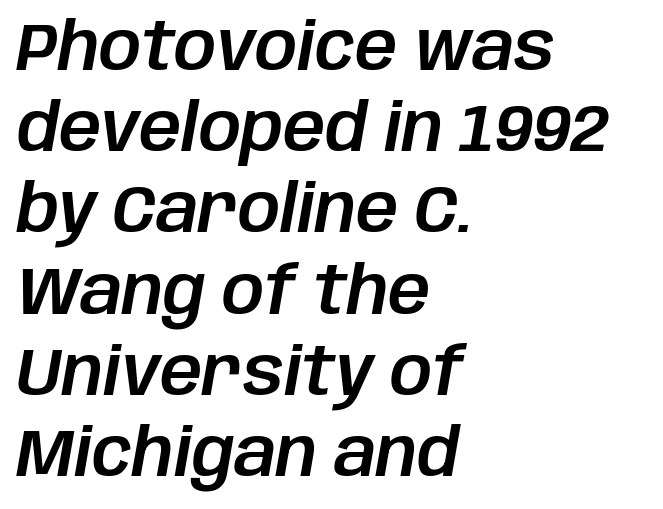
Q: Is the text italic (slanted)? A: Yes, it leans right by about 10 degrees.
Q: Is the text underlined? A: No.
Q: How is the paragraph aligned? A: Left-aligned.
Q: Is the spacing between letters normal or unusually wide? A: Normal.
Q: Width (condensed, normal, or wide)? A: Normal.
Q: Stroke contrast? A: Low.
Q: x-height? A: Large.
Q: Monospaced? A: No.
